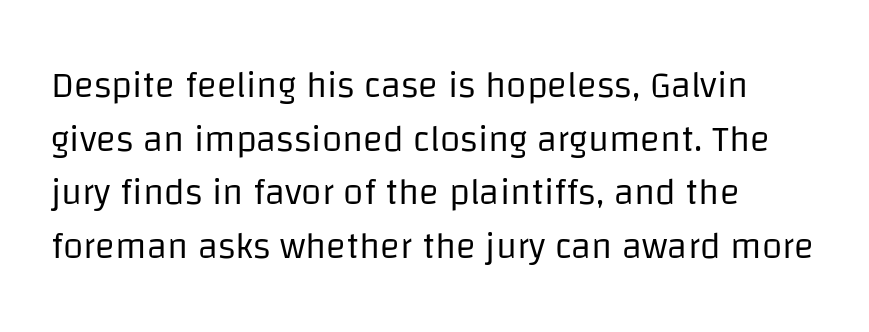
A light-to-regular cut is what we see here. The font family rendered here belongs to the sans-serif group. Looks like regular typesetting: each glyph gets only the width it needs. Only glyphs here, with clear space below each row.
